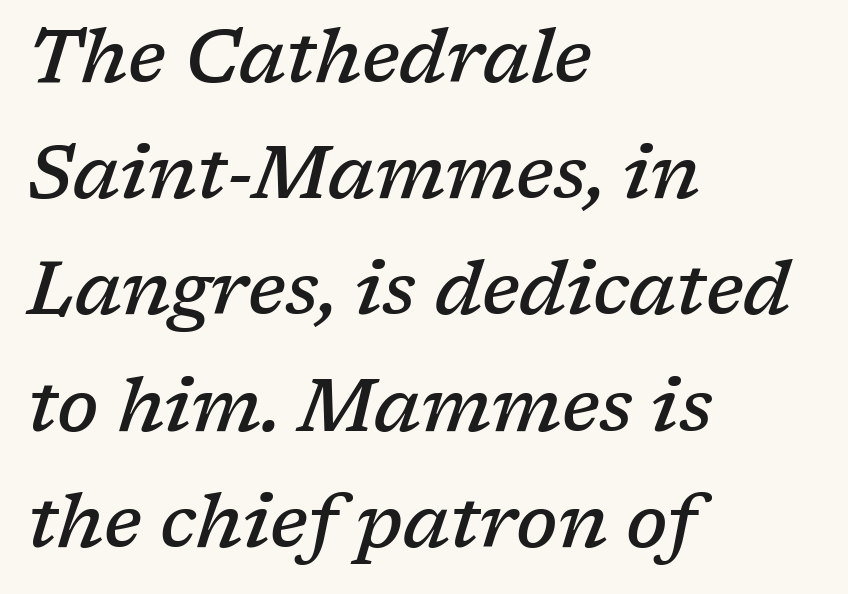
{"serif": "yes", "italic": "yes", "lean": "right", "slant_degrees": 17, "bold": "semi", "weight": "semibold", "width": "normal", "stroke_contrast": "low", "x_height": "medium", "monospaced": "no", "underline": "no", "align": "left", "line_spacing": "normal", "line_spacing_ratio": 1.57, "letter_spacing": "normal", "letter_spacing_em": 0.0, "glyph_px": 74}
